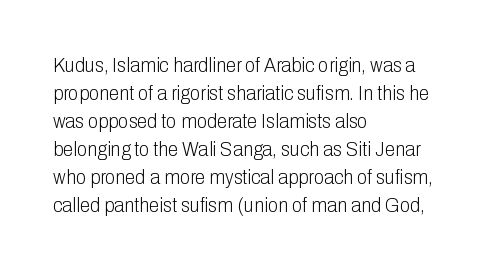
{"italic": "no", "bold": "no", "underline": "no", "align": "left", "line_spacing": "normal", "line_spacing_ratio": 1.33, "letter_spacing": "normal", "letter_spacing_em": 0.0, "glyph_px": 21}
